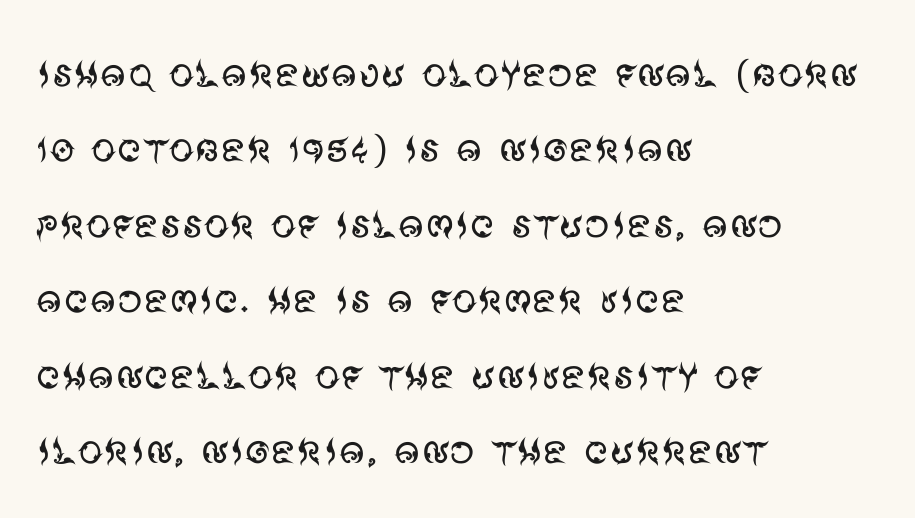
Q: Is the text bold? A: No.
Q: Is the text italic (slanted)? A: No, it is upright.
Q: Is the typeface a serif or a sans-serif typeface? A: Sans-serif.
Q: Is the text underlined? A: No.
Q: How is the paragraph aligned? A: Left-aligned.
Q: Is the spacing between letters normal or unusually wide? A: Normal.
Q: Is the spacing between lines tight, normal or loose? A: Normal.
Q: Width (condensed, normal, or wide)? A: Normal.
Q: Stroke contrast? A: Medium.
Q: x-height? A: Large.
Q: Monospaced? A: No.
